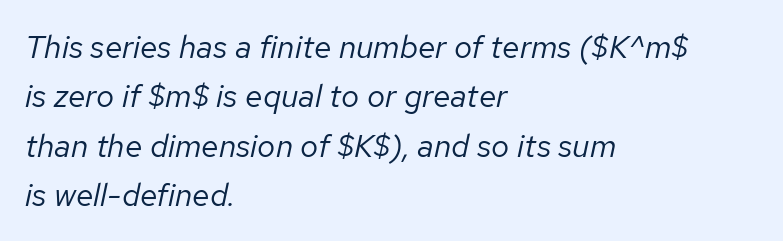
Q: Is the text bold? A: No.
Q: Is the text italic (slanted)? A: Yes, it leans right by about 12 degrees.
Q: Is the text underlined? A: No.
Q: How is the paragraph aligned? A: Left-aligned.
Q: Is the spacing between letters normal or unusually wide? A: Normal.
Q: Is the spacing between lines tight, normal or loose? A: Normal.
Q: Width (condensed, normal, or wide)? A: Normal.
Q: Stroke contrast? A: Low.
Q: x-height? A: Medium.
Q: Monospaced? A: No.
